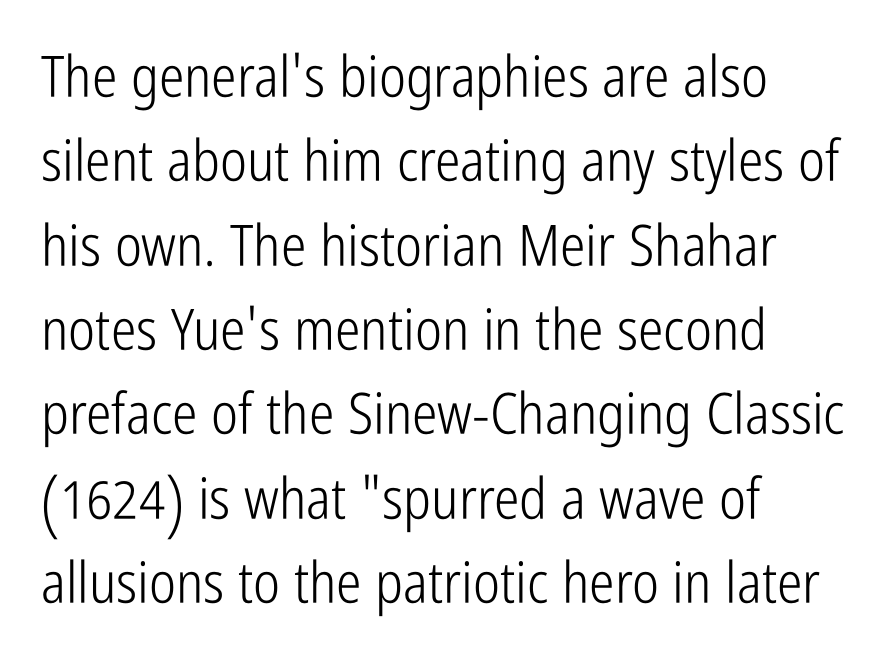
{"serif": "no", "italic": "no", "bold": "no", "weight": "light", "width": "condensed", "stroke_contrast": "low", "x_height": "medium", "monospaced": "no", "underline": "no", "align": "left", "line_spacing": "normal", "line_spacing_ratio": 1.48, "letter_spacing": "normal", "letter_spacing_em": 0.0, "glyph_px": 57}
